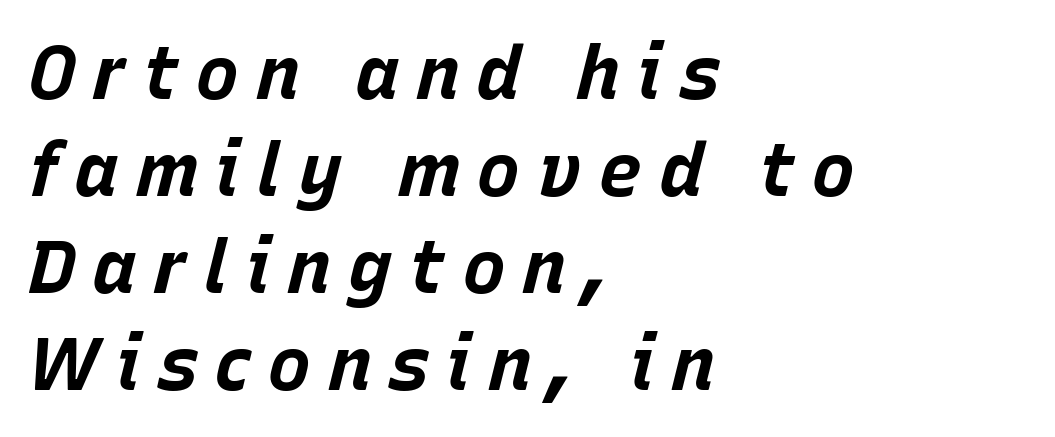
{"italic": "yes", "lean": "right", "slant_degrees": 15, "bold": "yes", "weight": "bold", "width": "normal", "stroke_contrast": "low", "x_height": "large", "monospaced": "no", "underline": "no", "align": "left", "line_spacing": "normal", "line_spacing_ratio": 1.31, "letter_spacing": "wide", "letter_spacing_em": 0.22, "glyph_px": 74}
